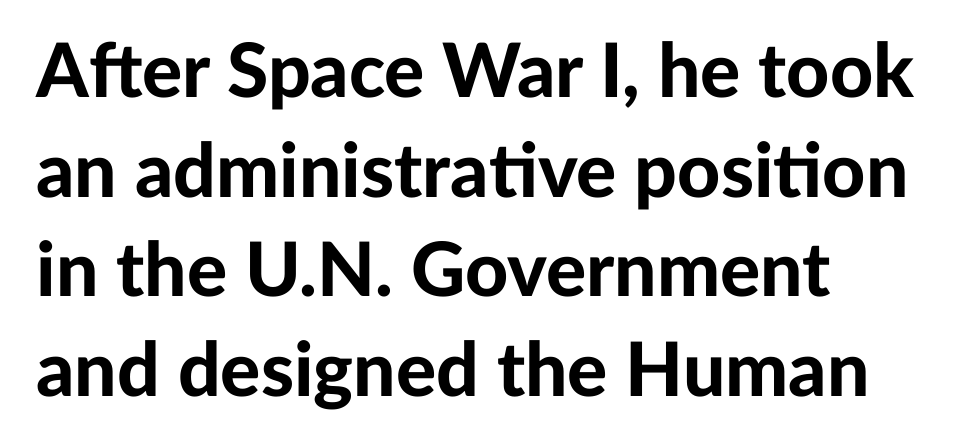
Q: Is the text bold? A: Yes.
Q: Is the text italic (slanted)? A: No, it is upright.
Q: Is the typeface a serif or a sans-serif typeface? A: Sans-serif.
Q: Is the text underlined? A: No.
Q: How is the paragraph aligned? A: Left-aligned.
Q: Is the spacing between letters normal or unusually wide? A: Normal.
Q: Is the spacing between lines tight, normal or loose? A: Normal.
Q: Width (condensed, normal, or wide)? A: Normal.
Q: Stroke contrast? A: Low.
Q: x-height? A: Medium.
Q: Monospaced? A: No.
